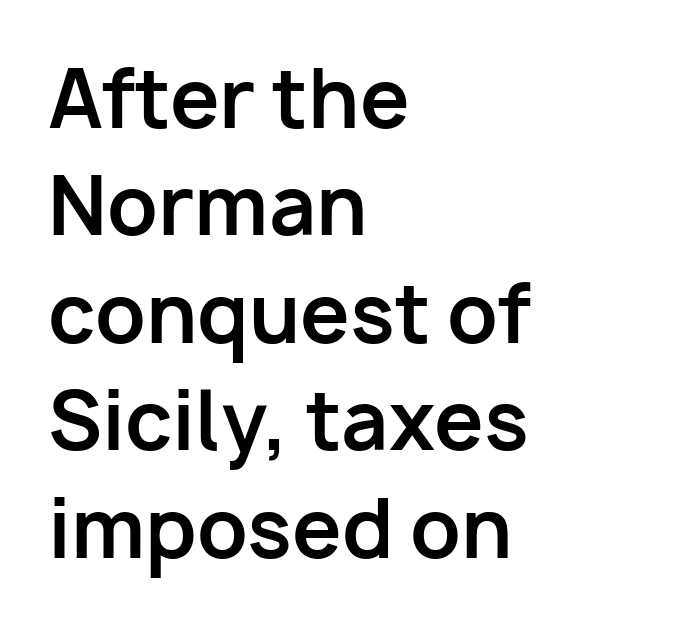
Q: Is the text bold? A: Yes.
Q: Is the text italic (slanted)? A: No, it is upright.
Q: Is the typeface a serif or a sans-serif typeface? A: Sans-serif.
Q: Is the text underlined? A: No.
Q: How is the paragraph aligned? A: Left-aligned.
Q: Is the spacing between letters normal or unusually wide? A: Normal.
Q: Is the spacing between lines tight, normal or loose? A: Normal.
Q: Width (condensed, normal, or wide)? A: Normal.
Q: Stroke contrast? A: Low.
Q: x-height? A: Medium.
Q: Monospaced? A: No.
